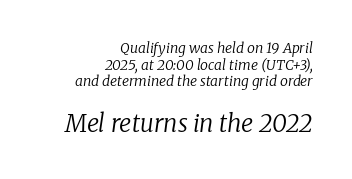
Horizontal alignment here is rightward, an uncommon choice for prose. This reads as an unemphasized weight, regular at the heaviest. Quick note: underline off. Characters follow at the spacing the type designer built in. Which chunk is bigger? The second one — the bottom block dwarfs the top.
